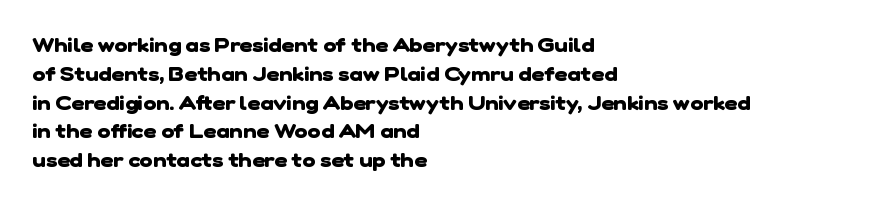
The image shows 20 px bold type; set left-aligned, normal line spacing (1.44x), normal letter spacing, not underlined.
